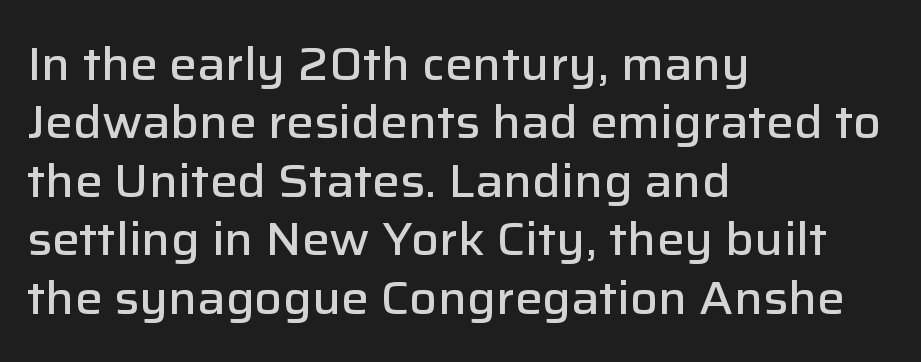
Q: Is the text bold? A: Semi-bold.
Q: Is the text italic (slanted)? A: No, it is upright.
Q: Is the typeface a serif or a sans-serif typeface? A: Sans-serif.
Q: Is the text underlined? A: No.
Q: How is the paragraph aligned? A: Left-aligned.
Q: Is the spacing between letters normal or unusually wide? A: Normal.
Q: Is the spacing between lines tight, normal or loose? A: Normal.
Q: Width (condensed, normal, or wide)? A: Normal.
Q: Stroke contrast? A: Low.
Q: x-height? A: Medium.
Q: Monospaced? A: No.
